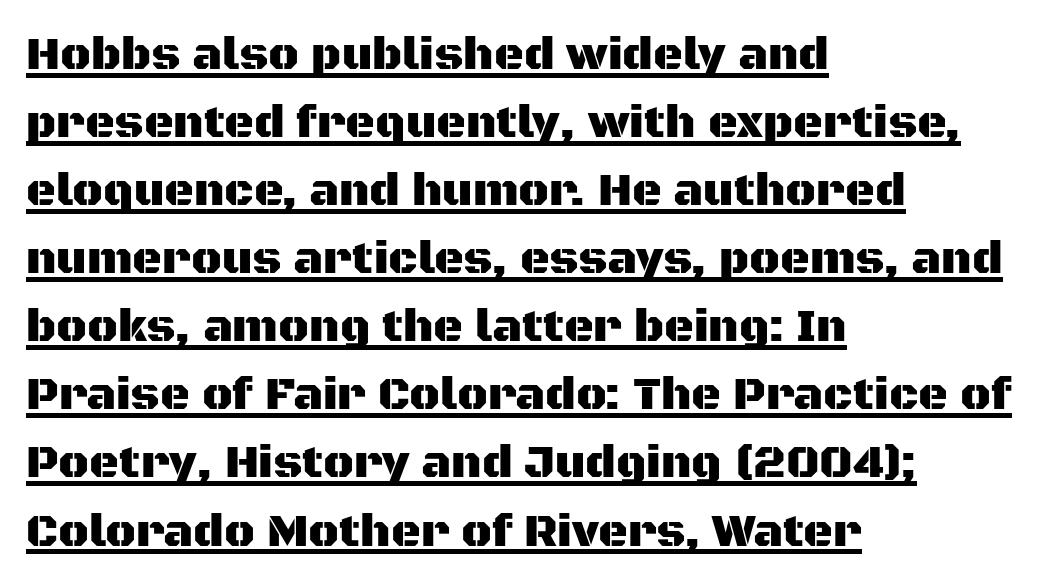
Q: Is the text italic (slanted)? A: No, it is upright.
Q: Is the typeface a serif or a sans-serif typeface? A: Sans-serif.
Q: Is the text underlined? A: Yes.
Q: How is the paragraph aligned? A: Left-aligned.
Q: Is the spacing between letters normal or unusually wide? A: Normal.
Q: Is the spacing between lines tight, normal or loose? A: Normal.
Q: Width (condensed, normal, or wide)? A: Normal.
Q: Stroke contrast? A: Medium.
Q: x-height? A: Large.
Q: Monospaced? A: No.
